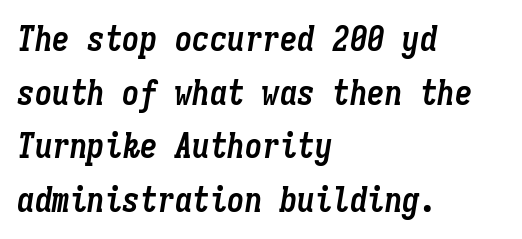
{"italic": "yes", "lean": "right", "slant_degrees": 9, "bold": "yes", "weight": "semibold", "width": "condensed", "stroke_contrast": "low", "x_height": "medium", "monospaced": "yes", "underline": "no", "align": "left", "line_spacing": "normal", "line_spacing_ratio": 1.53, "letter_spacing": "normal", "letter_spacing_em": 0.0, "glyph_px": 35}
